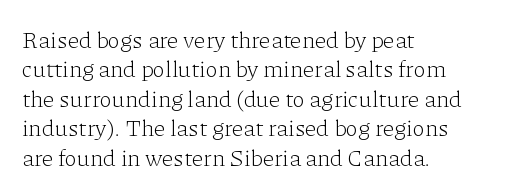
{"italic": "no", "bold": "no", "underline": "no", "align": "left", "line_spacing": "normal", "line_spacing_ratio": 1.28, "letter_spacing": "normal", "letter_spacing_em": 0.0, "glyph_px": 23}
